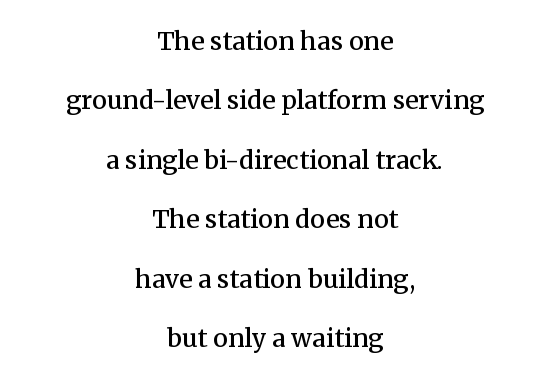
{"italic": "no", "bold": "semi", "underline": "no", "align": "center", "line_spacing": "loose", "line_spacing_ratio": 2.38, "letter_spacing": "normal", "letter_spacing_em": 0.0, "glyph_px": 25}
